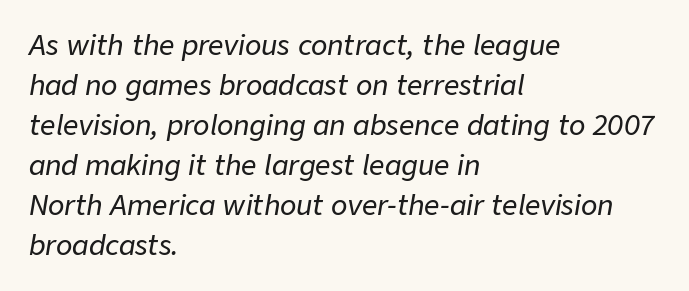
The image shows 27 px text type, italic (leaning right); set left-aligned, normal line spacing (1.48x), normal letter spacing, not underlined.
